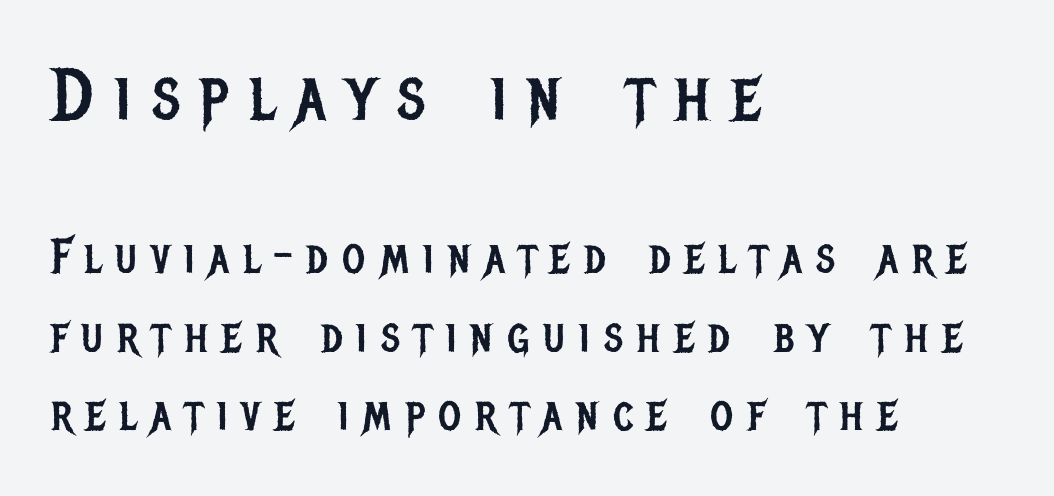
Ink coverage per letter is moderate at most. A student would call this left alignment; a typographer would say flush left, rag right. This sample uses an upright cut, with every glyph sitting square on the baseline. Size contrast runs from large at the top to small at the bottom.
